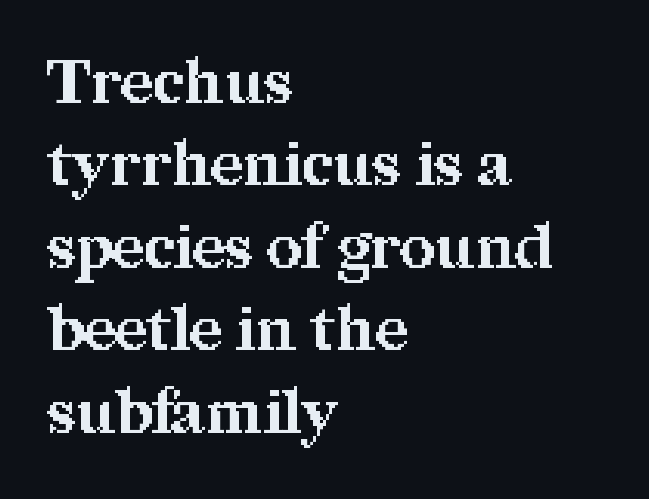
{"serif": "yes", "italic": "no", "bold": "yes", "weight": "bold", "width": "normal", "stroke_contrast": "medium", "x_height": "medium", "monospaced": "no", "underline": "no", "align": "left", "line_spacing": "normal", "line_spacing_ratio": 1.33, "letter_spacing": "normal", "letter_spacing_em": 0.0, "glyph_px": 62}
